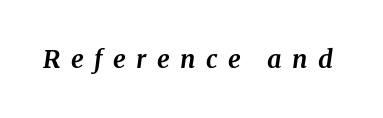
The image shows 25 px bold type, italic (leaning right); set unusually wide letter spacing (+0.42 em), not underlined.
